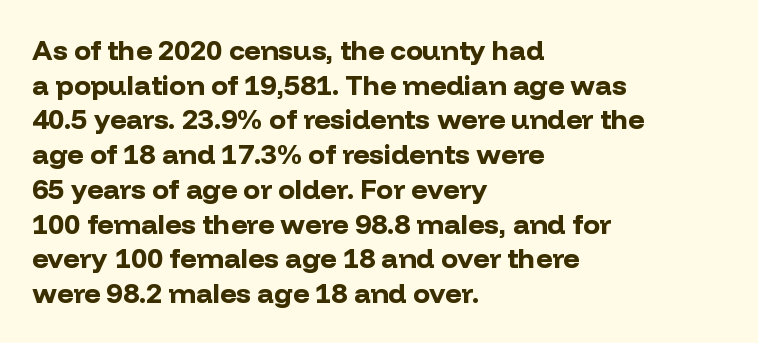
Spacing verdict: proportional, widths tailored to each character. The face used here has the dense, thick strokes of a bold. Posture: upright roman. Type without underlining. Students, note that the glyphs here touch the page at normal intervals. The text was rendered using a sans face with plain stroke endings.
